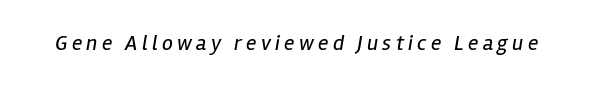
{"italic": "yes", "lean": "right", "slant_degrees": 12, "bold": "no", "underline": "no", "glyph_px": 22}
